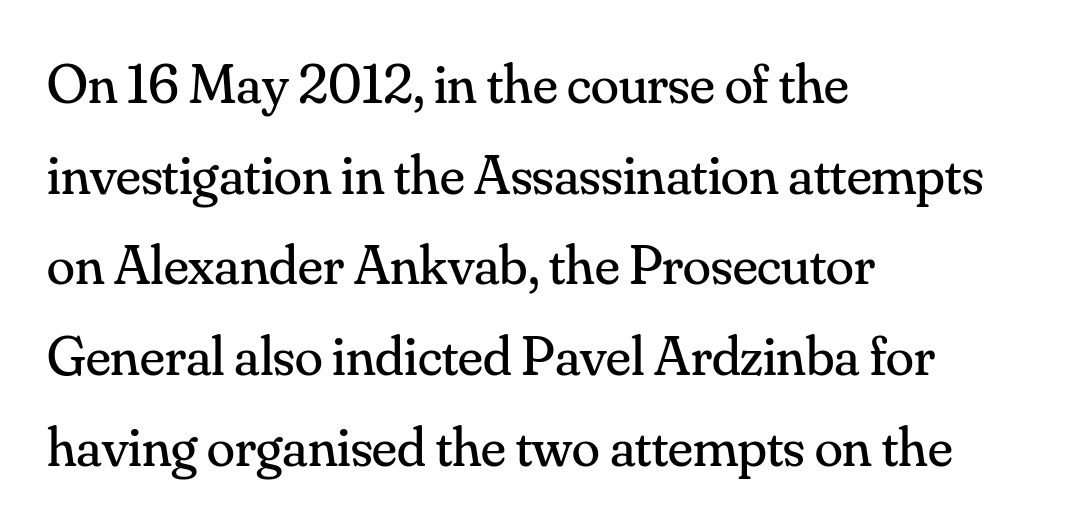
Line beginnings align vertically; line endings do not. The type family on display is of the serif kind. The rendering uses natural spacing where letterforms have individual widths. Italic: no, the glyphs are upright roman. The type is set solid horizontally, with unmodified tracking. Weight: in the light-to-regular range.
